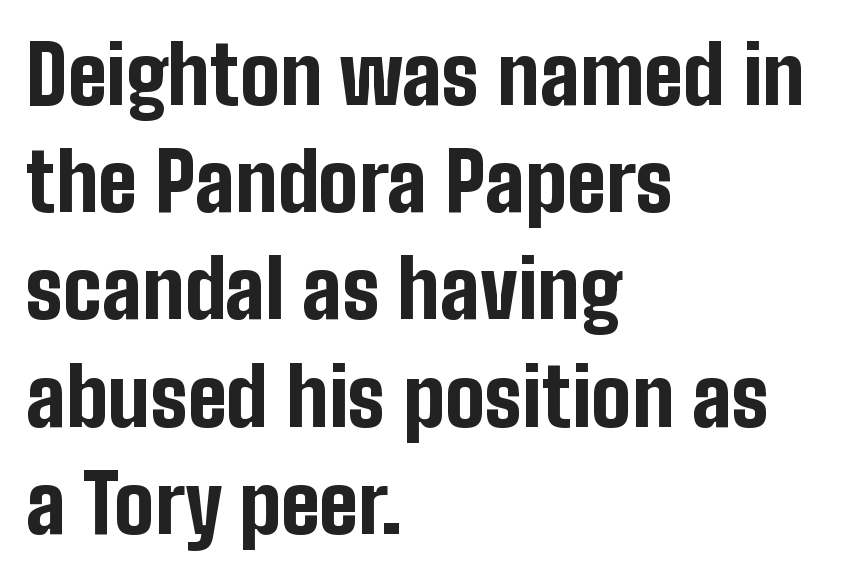
Q: Is the text bold? A: Yes.
Q: Is the text italic (slanted)? A: No, it is upright.
Q: Is the typeface a serif or a sans-serif typeface? A: Sans-serif.
Q: Is the text underlined? A: No.
Q: How is the paragraph aligned? A: Left-aligned.
Q: Is the spacing between letters normal or unusually wide? A: Normal.
Q: Is the spacing between lines tight, normal or loose? A: Normal.
Q: Width (condensed, normal, or wide)? A: Condensed.
Q: Stroke contrast? A: Low.
Q: x-height? A: Medium.
Q: Monospaced? A: No.
